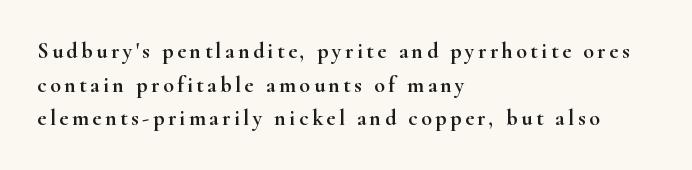
The image shows 22 px text type, upright; set left-aligned, normal line spacing (1.53x), not underlined.
